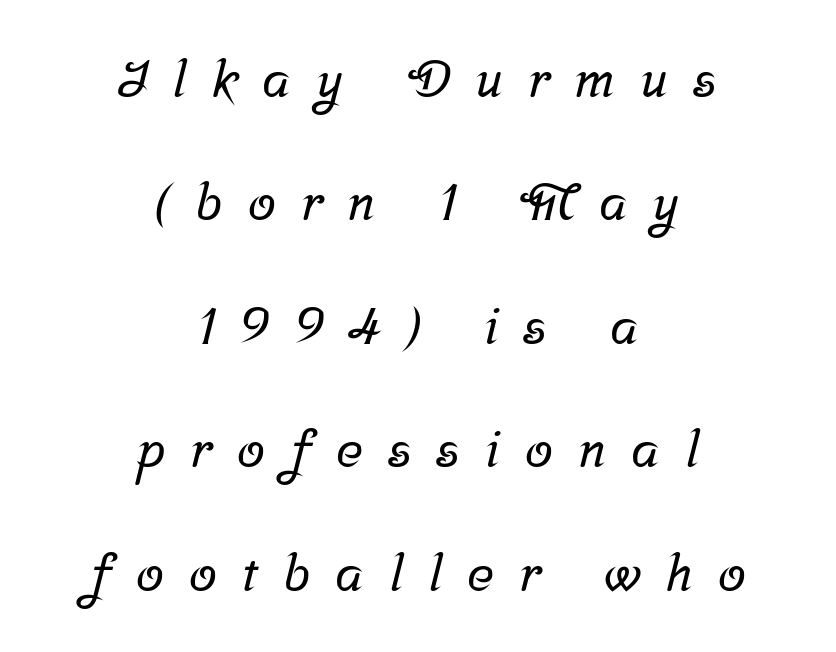
Q: Is the text underlined? A: No.
Q: How is the paragraph aligned? A: Centered.
Q: Is the spacing between letters normal or unusually wide? A: Unusually wide.
Q: Is the spacing between lines tight, normal or loose? A: Loose.
Q: Width (condensed, normal, or wide)? A: Normal.
Q: Stroke contrast? A: Low.
Q: x-height? A: Medium.
Q: Monospaced? A: No.
